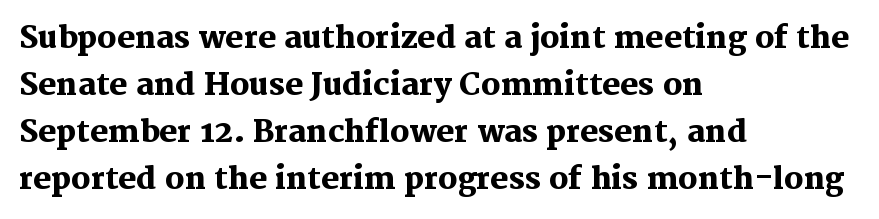
{"serif": "yes", "italic": "no", "bold": "yes", "weight": "heavy", "width": "normal", "stroke_contrast": "medium", "x_height": "medium", "monospaced": "no", "underline": "no", "align": "left", "line_spacing": "normal", "line_spacing_ratio": 1.57, "letter_spacing": "normal", "letter_spacing_em": 0.0, "glyph_px": 30}
